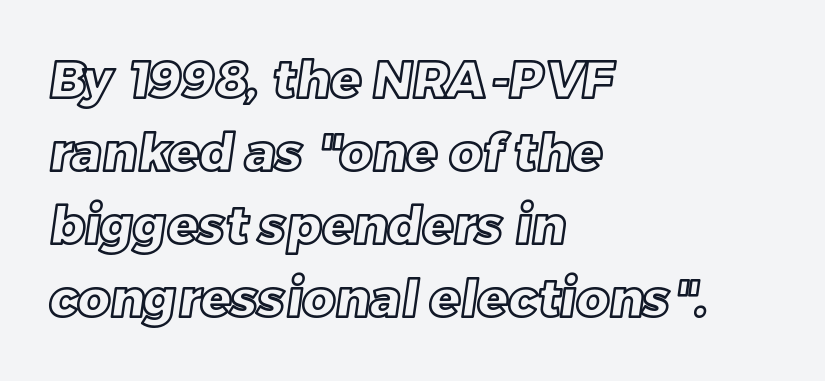
Q: Is the text underlined? A: No.
Q: How is the paragraph aligned? A: Left-aligned.
Q: Is the spacing between letters normal or unusually wide? A: Normal.
Q: Is the spacing between lines tight, normal or loose? A: Normal.
Q: Width (condensed, normal, or wide)? A: Normal.
Q: x-height? A: Large.
Q: Monospaced? A: No.
